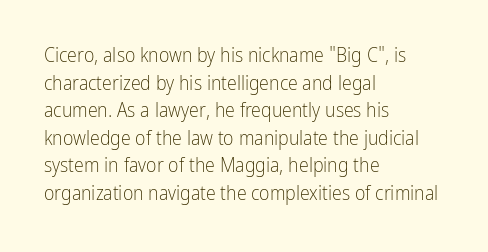
Q: Is the text bold? A: No.
Q: Is the text italic (slanted)? A: No, it is upright.
Q: Is the text underlined? A: No.
Q: How is the paragraph aligned? A: Left-aligned.
Q: Is the spacing between letters normal or unusually wide? A: Normal.
Q: Is the spacing between lines tight, normal or loose? A: Normal.
